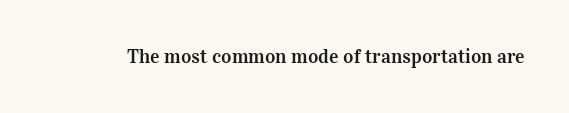
Q: Is the text italic (slanted)? A: No, it is upright.
Q: Is the text underlined? A: No.
Q: Is the spacing between letters normal or unusually wide? A: Normal.
